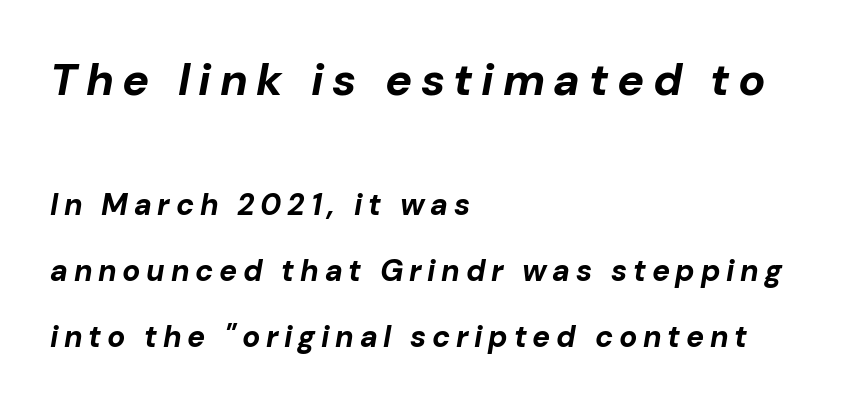
{"italic": "yes", "lean": "right", "slant_degrees": 10, "bold": "yes", "weight": "bold", "width": "normal", "stroke_contrast": "low", "x_height": "medium", "monospaced": "no", "underline": "no", "align": "left", "line_spacing": "loose", "line_spacing_ratio": 2.2, "larger_block": "first", "size_ratio": 1.5, "glyph_px": 45}
